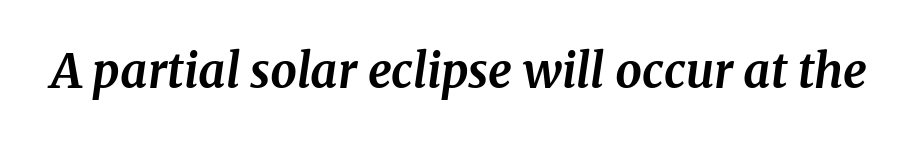
Q: Is the text bold? A: Yes.
Q: Is the text italic (slanted)? A: Yes, it leans right by about 8 degrees.
Q: Is the typeface a serif or a sans-serif typeface? A: Serif.
Q: Is the text underlined? A: No.
Q: Is the spacing between letters normal or unusually wide? A: Normal.
Q: Width (condensed, normal, or wide)? A: Normal.
Q: Stroke contrast? A: Medium.
Q: x-height? A: Medium.
Q: Monospaced? A: No.
